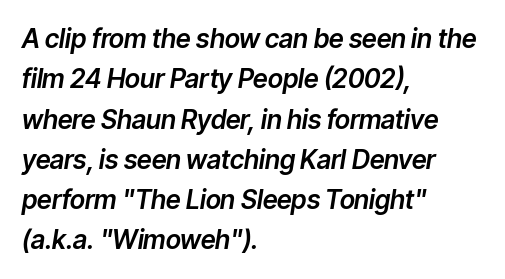
The image shows 26 px text type, italic (leaning right); set left-aligned, normal line spacing (1.55x), normal letter spacing, not underlined.
